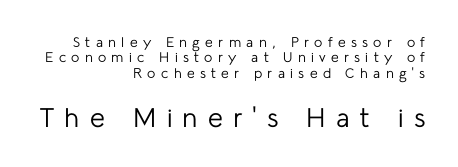
Tall strokes in this sample are plumb rather than angled. The letterforms sit at book weight or below. The passage shown is not underscored anywhere. Closely set lines give the paragraph a compact silhouette.
